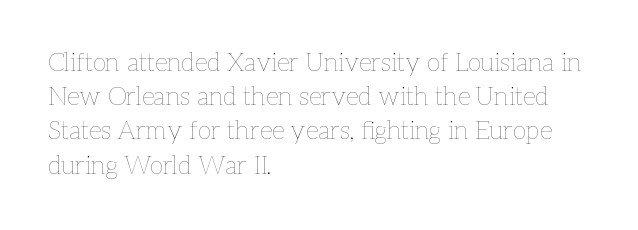
The image shows 25 px text type, upright; set left-aligned, normal line spacing (1.37x), normal letter spacing, not underlined.
